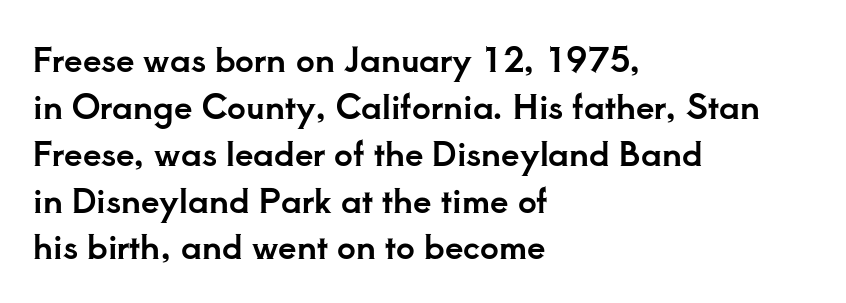
Glance below the letters and you will spot only blank space. Do the characters align in a grid? No, the font is proportional. Nobody touched the tracking dial on this one. A serif font was chosen for this passage. Line starts are locked; line ends wander.
